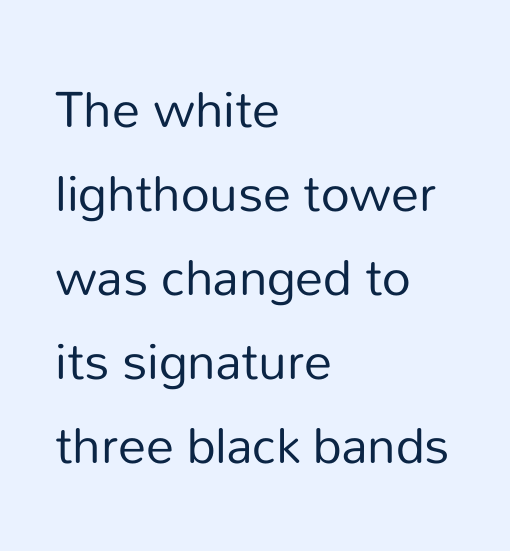
{"serif": "no", "italic": "no", "bold": "no", "weight": "regular", "width": "normal", "stroke_contrast": "low", "x_height": "medium", "monospaced": "no", "underline": "no", "align": "left", "line_spacing": "normal", "line_spacing_ratio": 1.5, "letter_spacing": "normal", "letter_spacing_em": 0.0, "glyph_px": 56}
